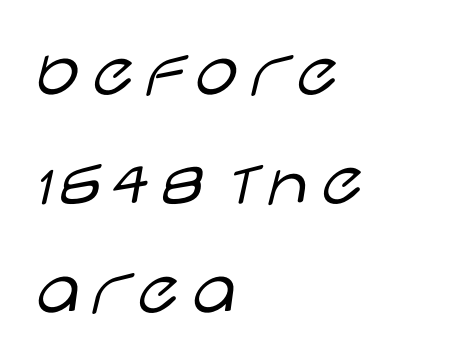
Q: Is the text bold? A: No.
Q: Is the text italic (slanted)? A: Yes.
Q: Is the typeface a serif or a sans-serif typeface? A: Sans-serif.
Q: Is the text underlined? A: No.
Q: How is the paragraph aligned? A: Left-aligned.
Q: Is the spacing between letters normal or unusually wide? A: Normal.
Q: Is the spacing between lines tight, normal or loose? A: Normal.
Q: Width (condensed, normal, or wide)? A: Wide.
Q: Stroke contrast? A: Low.
Q: x-height? A: Large.
Q: Monospaced? A: No.
